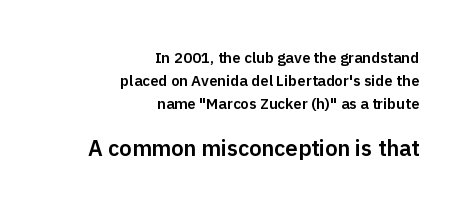
Q: Is the text italic (slanted)? A: No, it is upright.
Q: Is the text underlined? A: No.
Q: How is the paragraph aligned? A: Right-aligned.
Q: Is the spacing between letters normal or unusually wide? A: Normal.
Q: Is the spacing between lines tight, normal or loose? A: Normal.
Q: Which block of text is set in a larger size, the first (top) or the second (bottom)? A: The second (bottom) one.
